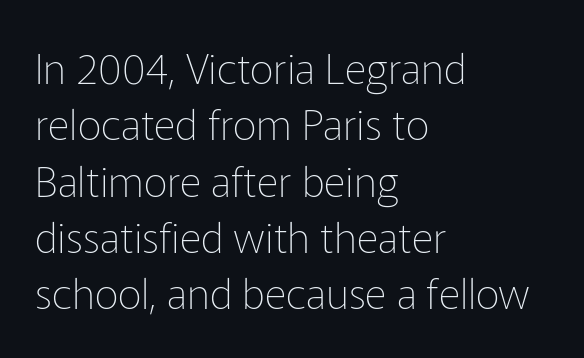
{"serif": "no", "italic": "no", "bold": "no", "weight": "thin", "width": "normal", "stroke_contrast": "low", "x_height": "medium", "monospaced": "no", "underline": "no", "align": "left", "line_spacing": "normal", "line_spacing_ratio": 1.34, "letter_spacing": "normal", "letter_spacing_em": 0.0, "glyph_px": 42}
